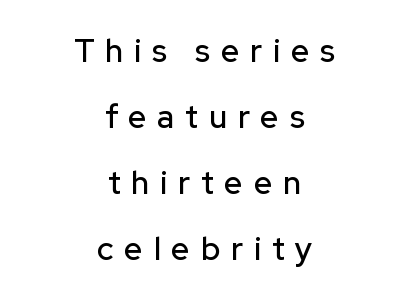
The image shows 32 px sans-serif type, upright; set centered, loose line spacing (2.06x), unusually wide letter spacing (+0.34 em), not underlined; low stroke contrast and a medium x-height.
